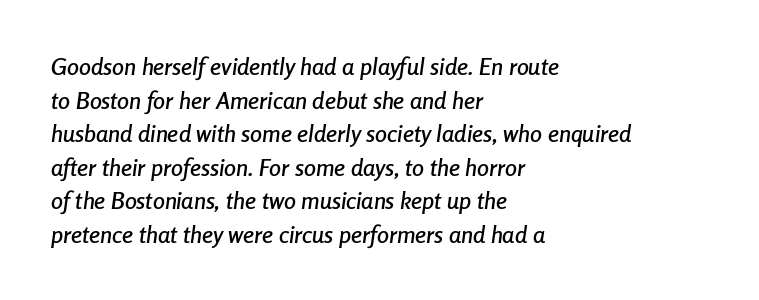
Glyph-to-glyph distance matches everyday printed text. The line-height multiplier appears to be the usual default. Short and long lines alike share a common starting point at left. A bare baseline throughout the passage.
